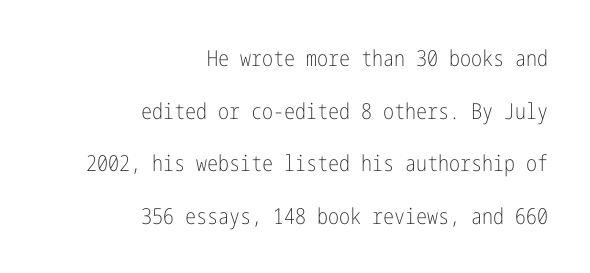
{"italic": "no", "bold": "no", "underline": "no", "align": "right", "line_spacing": "loose", "line_spacing_ratio": 2.39, "letter_spacing": "normal", "letter_spacing_em": 0.0, "glyph_px": 22}
